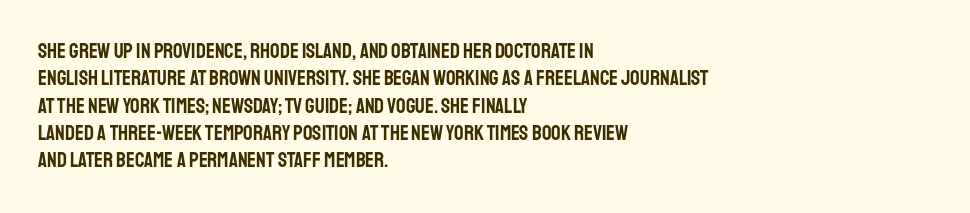
Q: Is the text italic (slanted)? A: No, it is upright.
Q: Is the text underlined? A: No.
Q: How is the paragraph aligned? A: Left-aligned.
Q: Is the spacing between letters normal or unusually wide? A: Normal.
Q: Is the spacing between lines tight, normal or loose? A: Normal.
